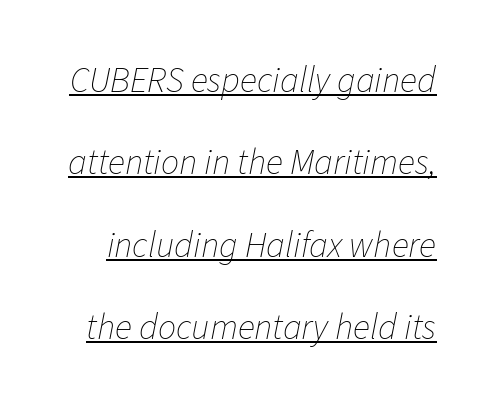
This rendering leaves character spacing at its baseline value. A typesetter would call this proportional, since set widths differ per character. The sample's only ornament is a line tracing under the words. The space between consecutive lines is lavish. Is this a heavy cut? Hardly; it is regular or lighter. It's the slanting kind of type.
